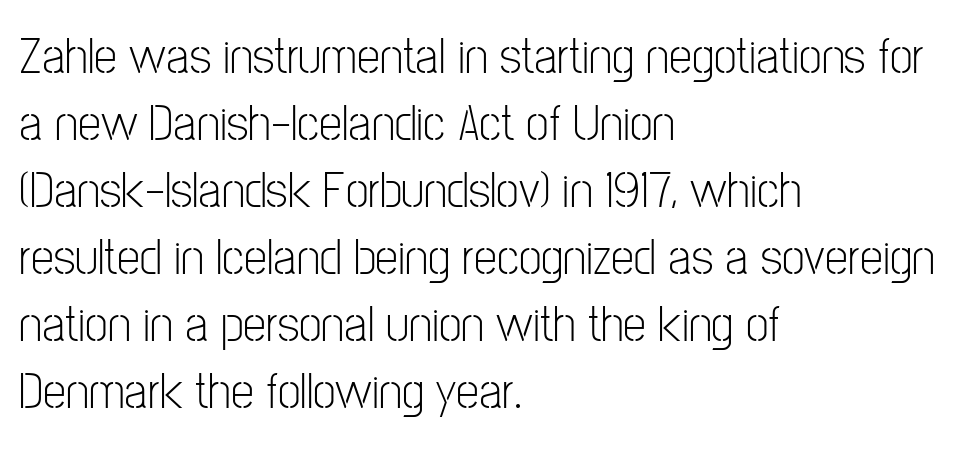
Q: Is the text bold? A: No.
Q: Is the text italic (slanted)? A: No, it is upright.
Q: Is the typeface a serif or a sans-serif typeface? A: Sans-serif.
Q: Is the text underlined? A: No.
Q: How is the paragraph aligned? A: Left-aligned.
Q: Is the spacing between letters normal or unusually wide? A: Normal.
Q: Is the spacing between lines tight, normal or loose? A: Normal.
Q: Width (condensed, normal, or wide)? A: Condensed.
Q: Stroke contrast? A: Low.
Q: x-height? A: Medium.
Q: Monospaced? A: No.
